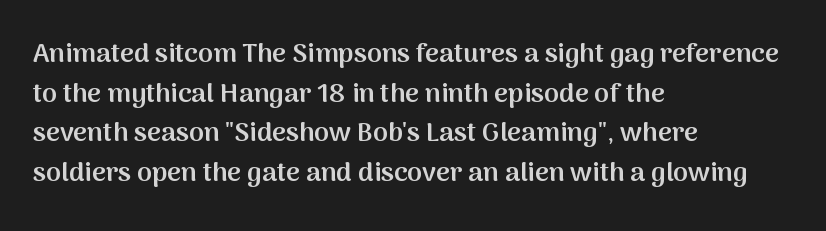
The image shows 27 px text type, upright; set left-aligned, normal line spacing (1.47x), normal letter spacing, not underlined.
